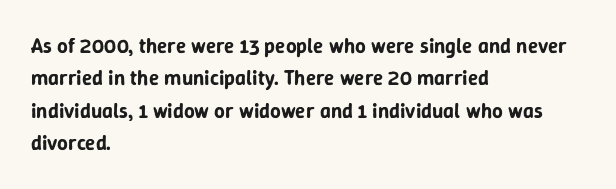
The image shows 21 px text type, upright; set left-aligned, normal line spacing (1.54x), normal letter spacing, not underlined.
